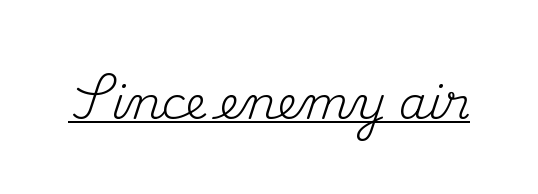
No chunkiness to these letters — they're not bold. The passage shown is typed in a proportional face where columns would drift. Glyph-to-glyph distance matches everyday printed text. The lettering is marked with a stroke running underneath it.
